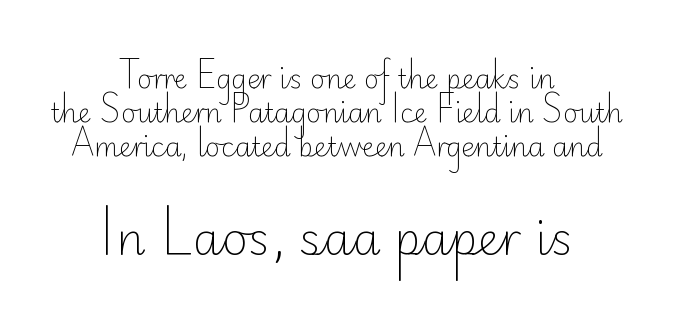
Q: Is the text bold? A: No.
Q: Is the text italic (slanted)? A: No, it is upright.
Q: Is the typeface a serif or a sans-serif typeface? A: Sans-serif.
Q: Is the text underlined? A: No.
Q: How is the paragraph aligned? A: Centered.
Q: Is the spacing between letters normal or unusually wide? A: Normal.
Q: Is the spacing between lines tight, normal or loose? A: Normal.
Q: Which block of text is set in a larger size, the first (top) or the second (bottom)? A: The second (bottom) one.
Q: Width (condensed, normal, or wide)? A: Normal.
Q: Stroke contrast? A: Low.
Q: x-height? A: Small.
Q: Monospaced? A: No.
